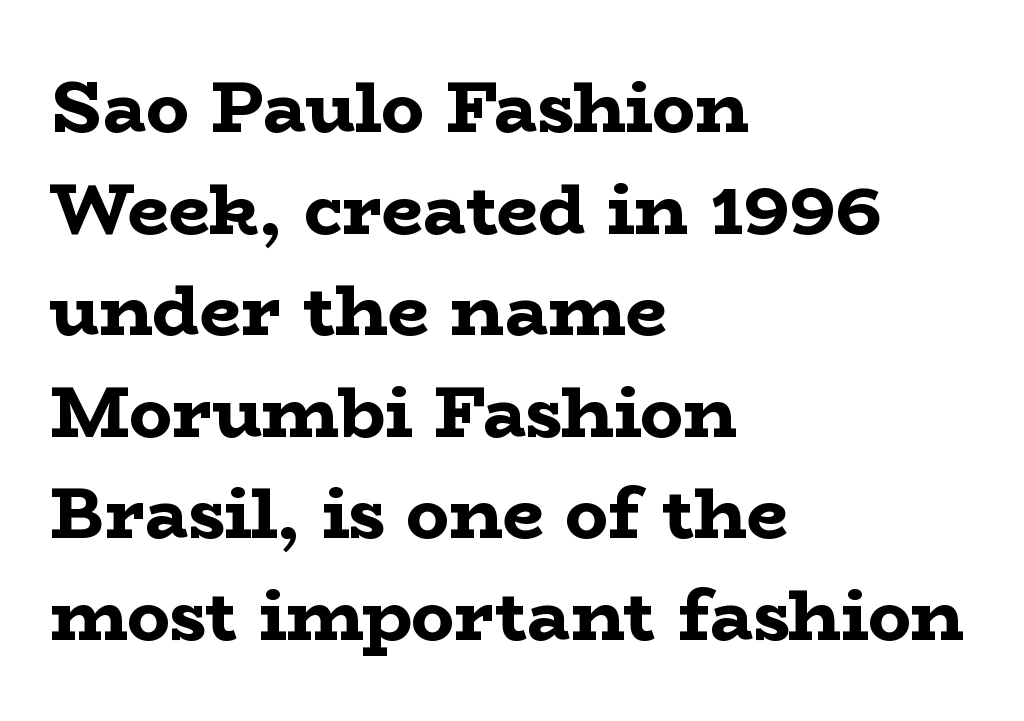
The image shows 72 px bold, wide serif type, upright; set left-aligned, normal line spacing (1.41x), normal letter spacing, not underlined; low stroke contrast and a medium x-height.
